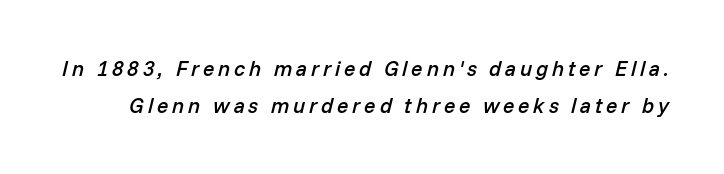
This sample uses an oblique cut, with every glyph tilted off the vertical. The rendering uses a semibold face; strokes are thickened but not to full bold. Plain, unruled lines of type.
